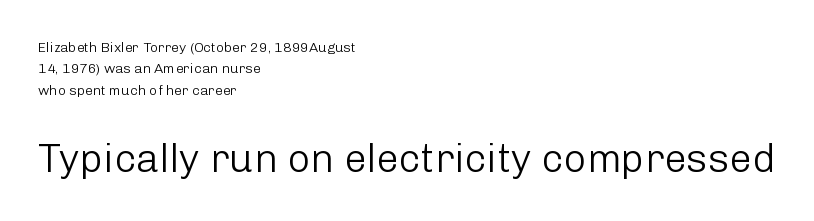
{"serif": "no", "italic": "no", "bold": "no", "weight": "light", "width": "normal", "stroke_contrast": "low", "x_height": "medium", "monospaced": "no", "underline": "no", "align": "left", "line_spacing": "normal", "line_spacing_ratio": 1.53, "letter_spacing": "normal", "letter_spacing_em": 0.0, "larger_block": "second", "size_ratio": 2.86, "glyph_px": 40}
